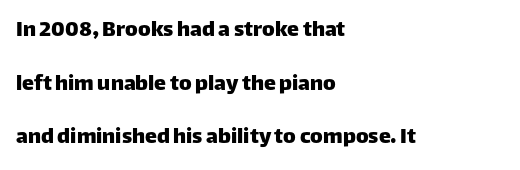
The image shows 24 px text type, upright; set left-aligned, loose line spacing (2.23x), normal letter spacing, not underlined.
